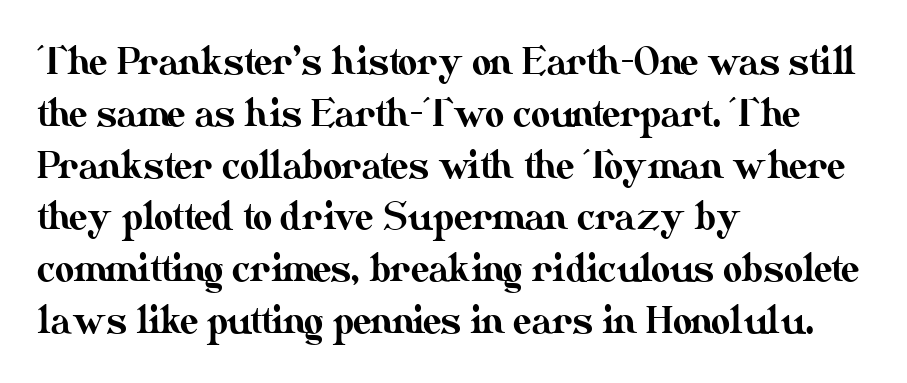
The face used here is proportionally spaced, like ordinary book or web type. Teacher's note: observe the even left margin — that is flush-left alignment. Just letters on the line, the space beneath them empty. If you measured baseline to baseline, you'd find a middling distance.
